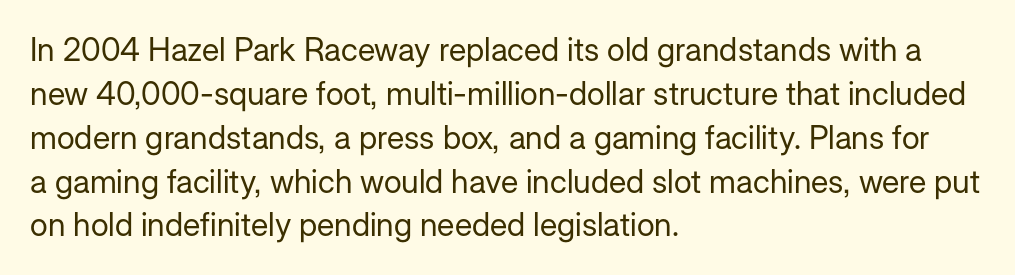
{"serif": "no", "italic": "no", "bold": "no", "weight": "regular", "width": "normal", "stroke_contrast": "low", "x_height": "medium", "monospaced": "no", "underline": "no", "align": "left", "line_spacing": "normal", "line_spacing_ratio": 1.37, "letter_spacing": "normal", "letter_spacing_em": 0.0, "glyph_px": 32}
